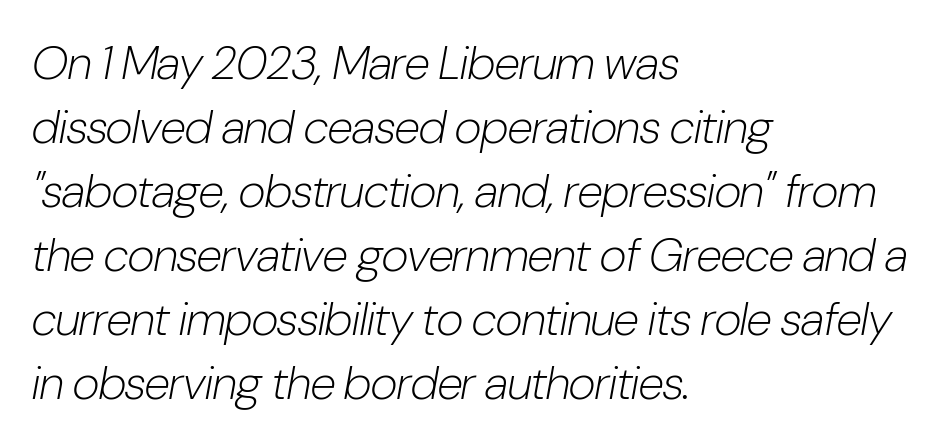
The passage shown is not underscored anywhere. Notice how descenders clear the ascenders below comfortably — that's standard leading. Every character sits at an angle, as italics do. Compared with typical body copy, the letter spacing here is the same.
